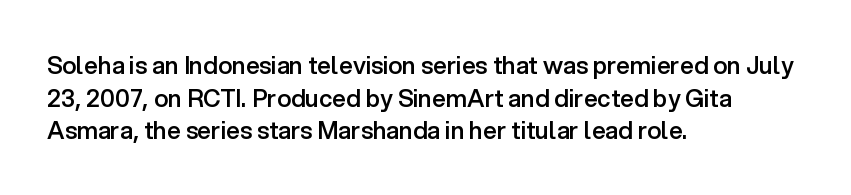
{"italic": "no", "bold": "semi", "underline": "no", "align": "left", "line_spacing": "normal", "line_spacing_ratio": 1.36, "letter_spacing": "normal", "letter_spacing_em": 0.0, "glyph_px": 24}
